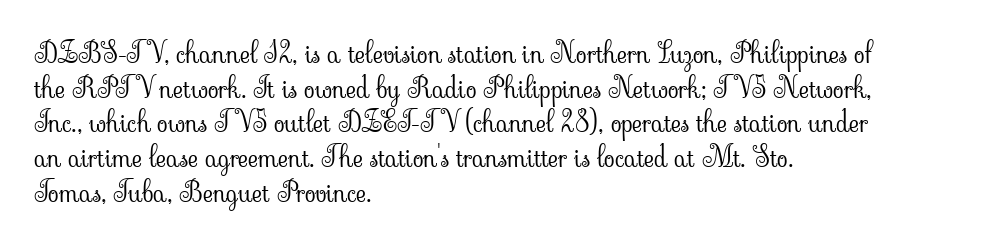
The image shows 28 px light serif type, upright; set left-aligned, line spacing 1.24x, normal letter spacing, not underlined; low stroke contrast and a small x-height.
